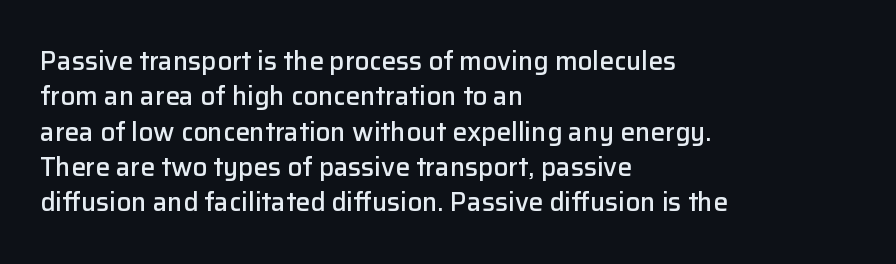
Q: Is the text bold? A: Semi-bold.
Q: Is the text italic (slanted)? A: No, it is upright.
Q: Is the text underlined? A: No.
Q: How is the paragraph aligned? A: Left-aligned.
Q: Is the spacing between letters normal or unusually wide? A: Normal.
Q: Is the spacing between lines tight, normal or loose? A: Normal.
